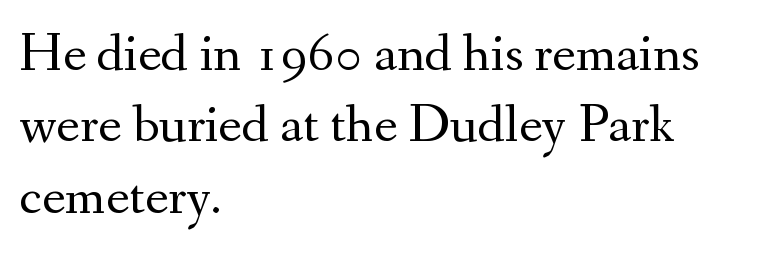
Q: Is the text bold? A: No.
Q: Is the text italic (slanted)? A: No, it is upright.
Q: Is the typeface a serif or a sans-serif typeface? A: Serif.
Q: Is the text underlined? A: No.
Q: How is the paragraph aligned? A: Left-aligned.
Q: Is the spacing between letters normal or unusually wide? A: Normal.
Q: Is the spacing between lines tight, normal or loose? A: Normal.
Q: Width (condensed, normal, or wide)? A: Normal.
Q: Stroke contrast? A: Medium.
Q: x-height? A: Small.
Q: Monospaced? A: No.
